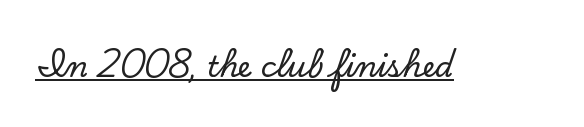
{"serif": "yes", "width": "normal", "stroke_contrast": "low", "x_height": "small", "monospaced": "no", "underline": "yes", "letter_spacing": "normal", "letter_spacing_em": 0.0, "glyph_px": 29}
